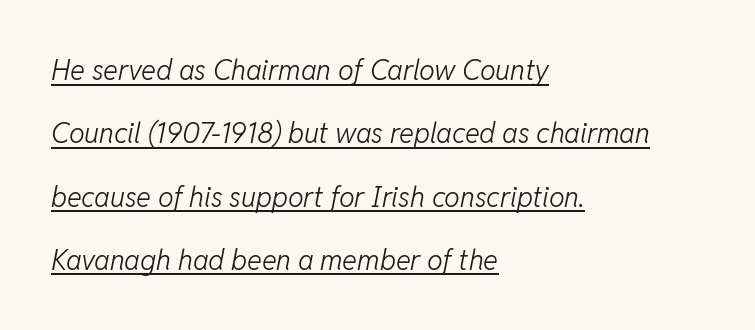
{"italic": "yes", "lean": "right", "slant_degrees": 11, "bold": "no", "weight": "light", "width": "normal", "stroke_contrast": "low", "x_height": "medium", "monospaced": "no", "underline": "yes", "align": "left", "line_spacing": "loose", "line_spacing_ratio": 2.26, "letter_spacing": "normal", "letter_spacing_em": 0.0, "glyph_px": 28}
